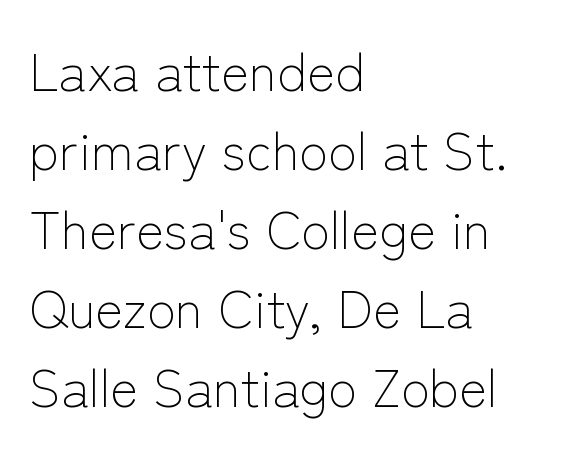
{"serif": "no", "italic": "no", "bold": "no", "weight": "light", "width": "normal", "stroke_contrast": "low", "x_height": "medium", "monospaced": "no", "underline": "no", "align": "left", "line_spacing": "normal", "line_spacing_ratio": 1.49, "letter_spacing": "normal", "letter_spacing_em": 0.0, "glyph_px": 53}
